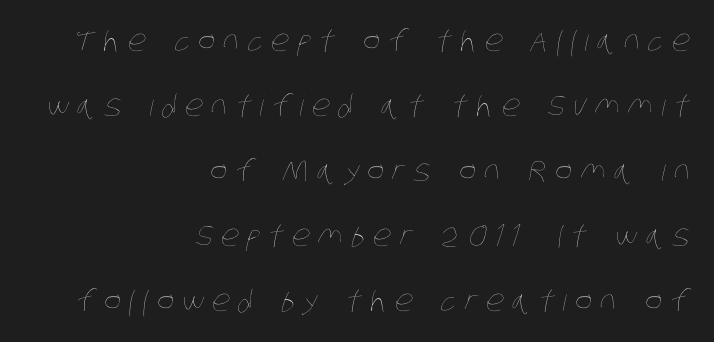
The passage shown is typed in a proportional face where columns would drift. The tracking reads as deliberately expanded to a designer's eye. The paragraph has a hard right edge and a soft left edge. No chunkiness to these letters — they're not bold.
